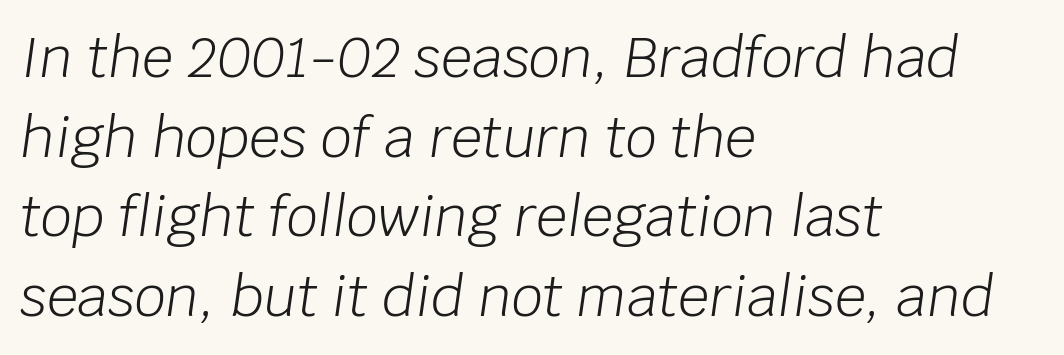
The letters are slanted; this is an italic face. Honestly, the letter spacing is just normal — you wouldn't notice it. How would I describe the line gaps? Plain and ordinary. Caption: face not bold, strokes unweighted. Clear beneath every line of the passage.
